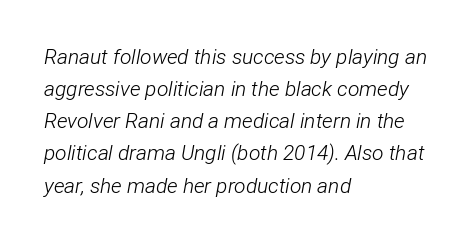
Q: Is the text bold? A: No.
Q: Is the text italic (slanted)? A: Yes, it leans right by about 12 degrees.
Q: Is the text underlined? A: No.
Q: How is the paragraph aligned? A: Left-aligned.
Q: Is the spacing between letters normal or unusually wide? A: Normal.
Q: Is the spacing between lines tight, normal or loose? A: Normal.
